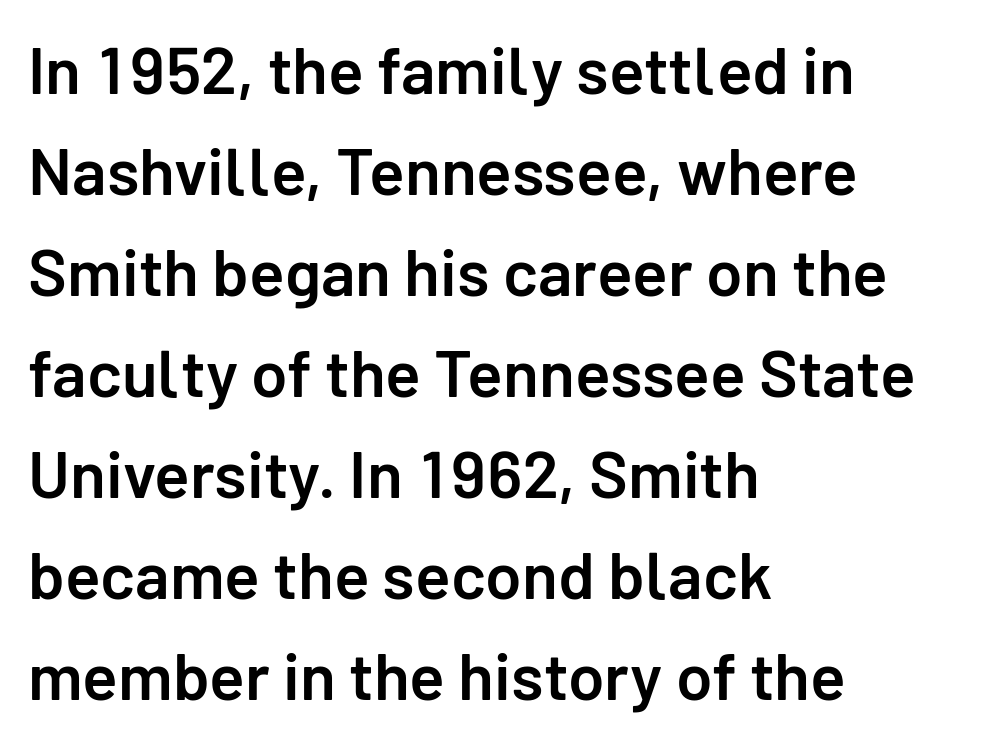
{"serif": "no", "italic": "no", "bold": "semi", "weight": "semibold", "width": "normal", "stroke_contrast": "low", "x_height": "medium", "monospaced": "no", "underline": "no", "align": "left", "line_spacing": "normal", "line_spacing_ratio": 1.53, "letter_spacing": "normal", "letter_spacing_em": 0.0, "glyph_px": 66}
